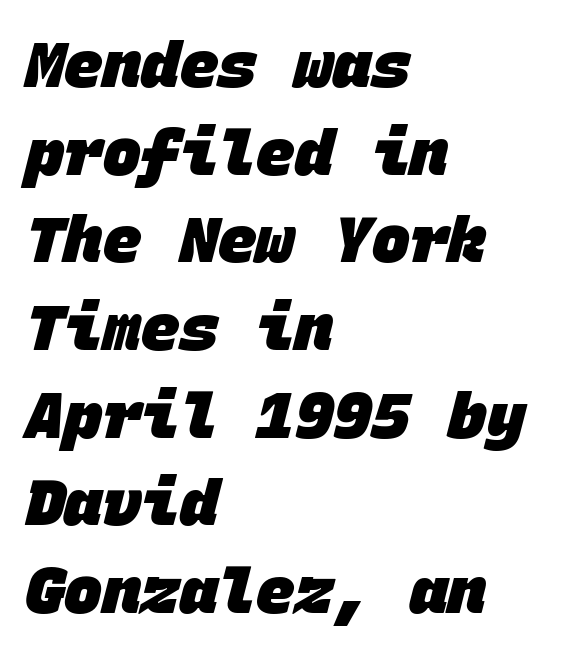
{"serif": "no", "bold": "yes", "weight": "heavy", "width": "normal", "stroke_contrast": "low", "x_height": "large", "monospaced": "yes", "underline": "no", "align": "left", "line_spacing": "normal", "line_spacing_ratio": 1.37, "letter_spacing": "normal", "letter_spacing_em": 0.0, "glyph_px": 64}
